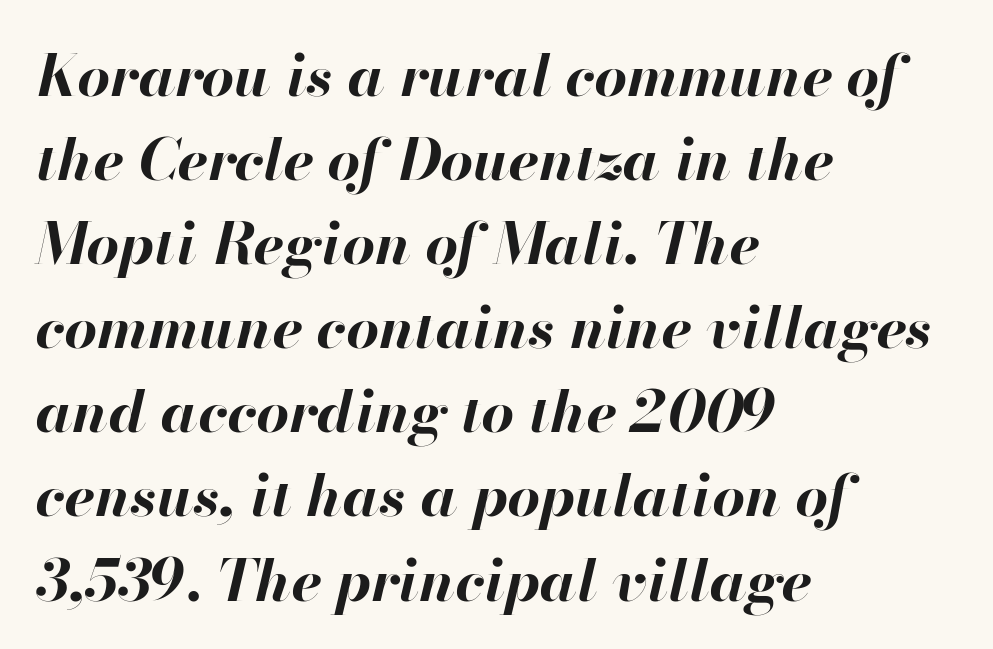
{"italic": "yes", "lean": "right", "slant_degrees": 13, "bold": "yes", "weight": "bold", "width": "normal", "stroke_contrast": "high", "x_height": "small", "monospaced": "no", "underline": "no", "align": "left", "line_spacing": "normal", "line_spacing_ratio": 1.45, "letter_spacing": "normal", "letter_spacing_em": 0.0, "glyph_px": 58}
